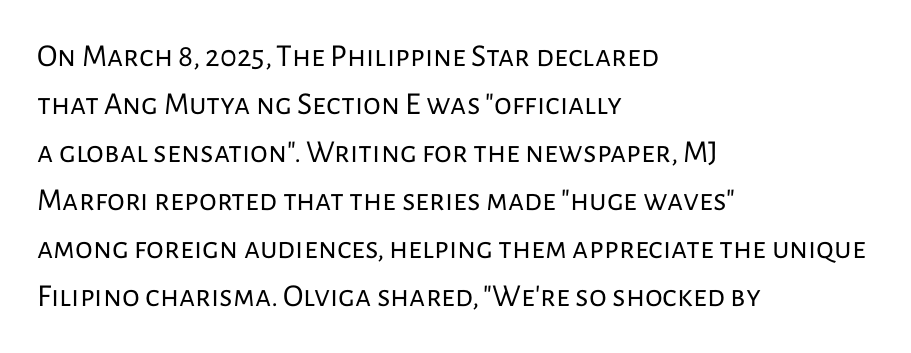
The image shows 32 px regular-weight sans-serif type, upright; set left-aligned, normal line spacing (1.5x), normal letter spacing, not underlined; low stroke contrast and a medium x-height.
